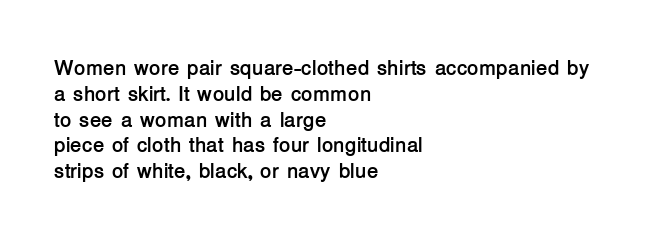
{"italic": "no", "bold": "yes", "underline": "no", "align": "left", "line_spacing_ratio": 1.23, "letter_spacing": "normal", "letter_spacing_em": 0.0, "glyph_px": 21}
